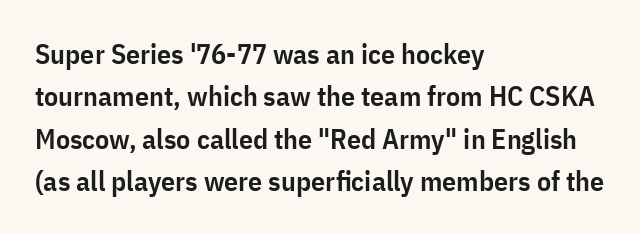
Q: Is the text bold? A: Semi-bold.
Q: Is the text italic (slanted)? A: No, it is upright.
Q: Is the typeface a serif or a sans-serif typeface? A: Sans-serif.
Q: Is the text underlined? A: No.
Q: How is the paragraph aligned? A: Left-aligned.
Q: Is the spacing between letters normal or unusually wide? A: Normal.
Q: Is the spacing between lines tight, normal or loose? A: Normal.
Q: Width (condensed, normal, or wide)? A: Condensed.
Q: Stroke contrast? A: Low.
Q: x-height? A: Medium.
Q: Monospaced? A: No.
